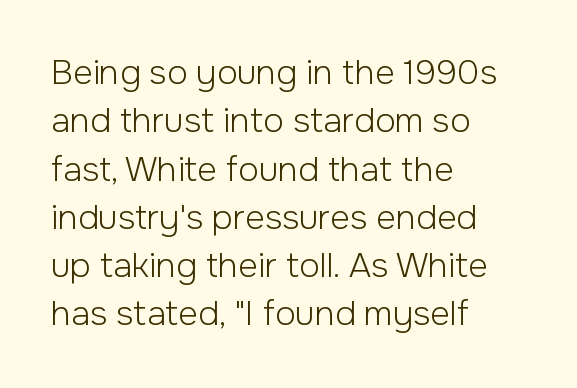
The image shows 34 px light sans-serif type, upright; set left-aligned, normal line spacing (1.42x), normal letter spacing, not underlined; low stroke contrast and a medium x-height.
